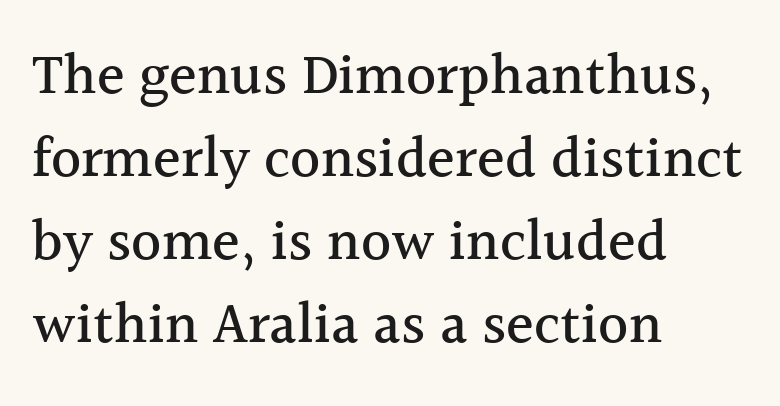
The image shows 58 px serif type, upright; set left-aligned, normal line spacing (1.43x), normal letter spacing, not underlined; a medium x-height.
